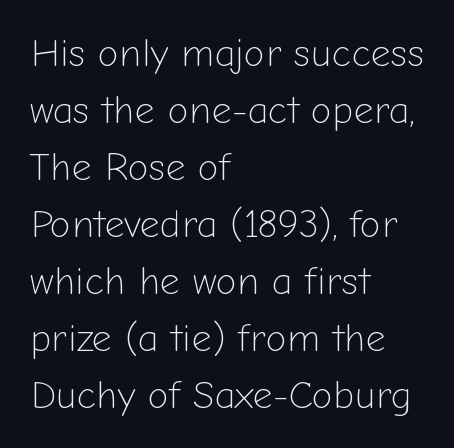
The image shows 39 px light sans-serif type, upright; set left-aligned, normal line spacing (1.46x), normal letter spacing, not underlined; low stroke contrast and a medium x-height.
